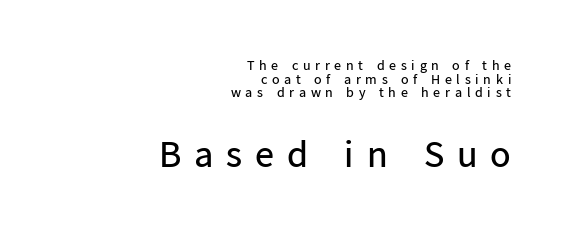
Q: Is the text bold? A: No.
Q: Is the text italic (slanted)? A: No, it is upright.
Q: Is the typeface a serif or a sans-serif typeface? A: Sans-serif.
Q: Is the text underlined? A: No.
Q: How is the paragraph aligned? A: Right-aligned.
Q: Is the spacing between letters normal or unusually wide? A: Unusually wide.
Q: Is the spacing between lines tight, normal or loose? A: Tight.
Q: Which block of text is set in a larger size, the first (top) or the second (bottom)? A: The second (bottom) one.
Q: Width (condensed, normal, or wide)? A: Normal.
Q: Stroke contrast? A: Low.
Q: x-height? A: Medium.
Q: Monospaced? A: No.
